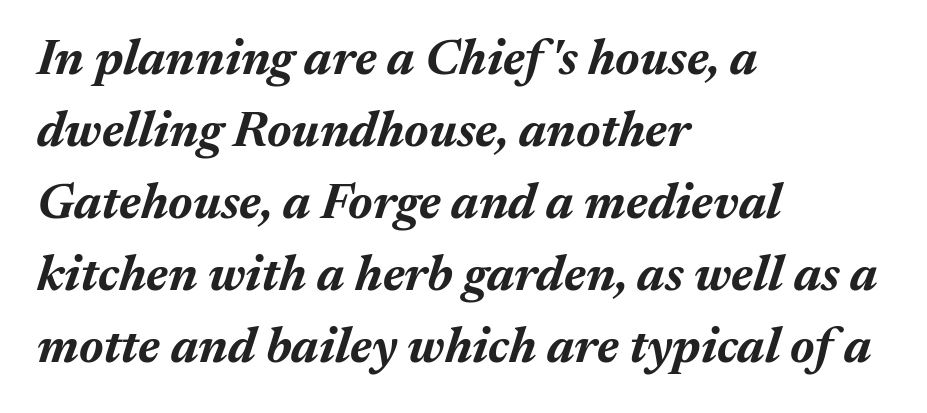
The image shows 50 px bold type, italic (leaning right); set left-aligned, normal line spacing (1.44x), normal letter spacing, not underlined; medium stroke contrast and a medium x-height.
